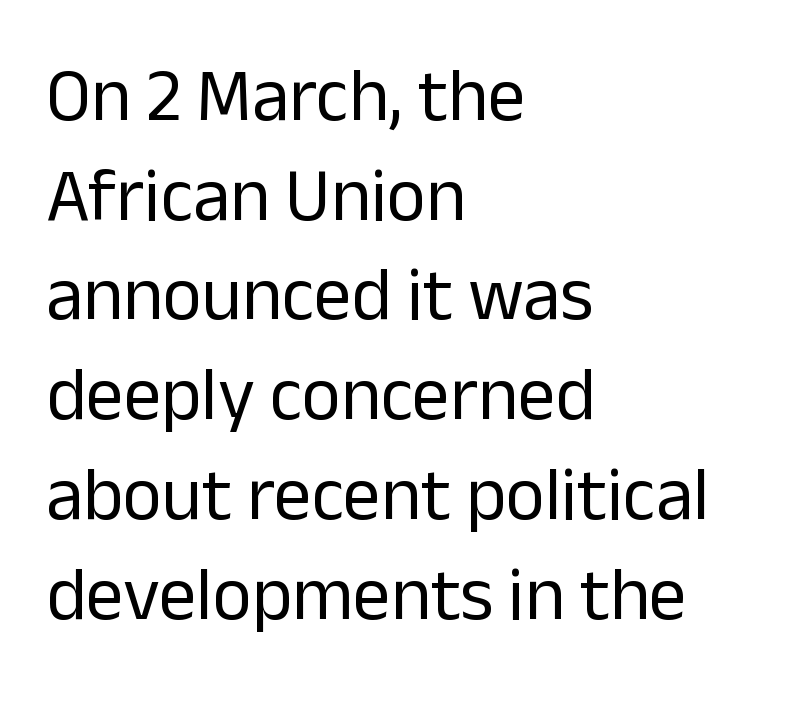
Proportional: the letters do not fall into vertical columns. Decoration check: the copy has no underline. Serif or sans? Sans — the stroke terminals are bare. The axis of the letterforms is exactly vertical. Bold? No — there's no thickening of the strokes.
